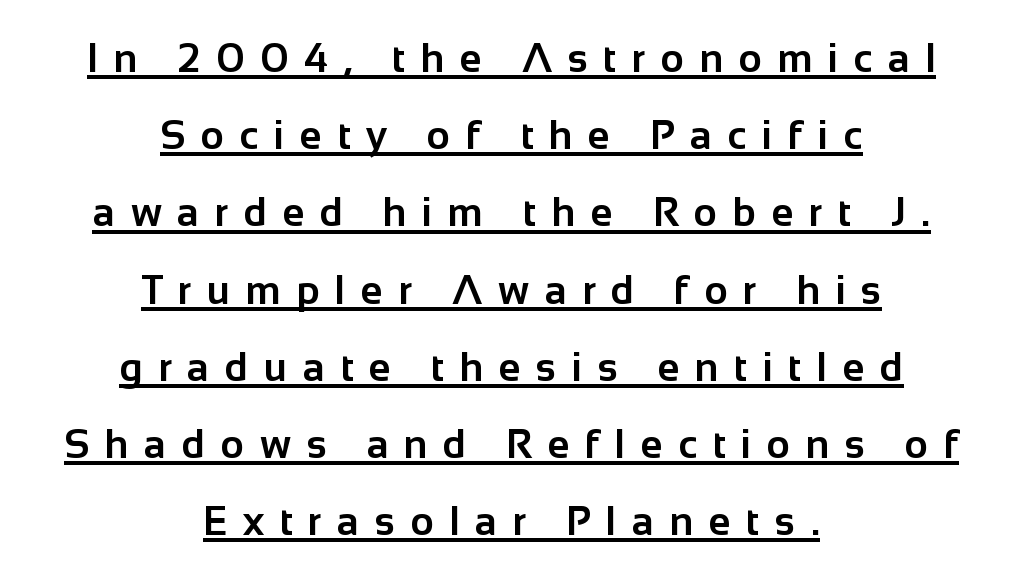
Q: Is the text bold? A: Yes.
Q: Is the text italic (slanted)? A: No, it is upright.
Q: Is the typeface a serif or a sans-serif typeface? A: Sans-serif.
Q: Is the text underlined? A: Yes.
Q: How is the paragraph aligned? A: Centered.
Q: Is the spacing between letters normal or unusually wide? A: Unusually wide.
Q: Is the spacing between lines tight, normal or loose? A: Loose.
Q: Width (condensed, normal, or wide)? A: Normal.
Q: Stroke contrast? A: Low.
Q: x-height? A: Medium.
Q: Monospaced? A: No.
